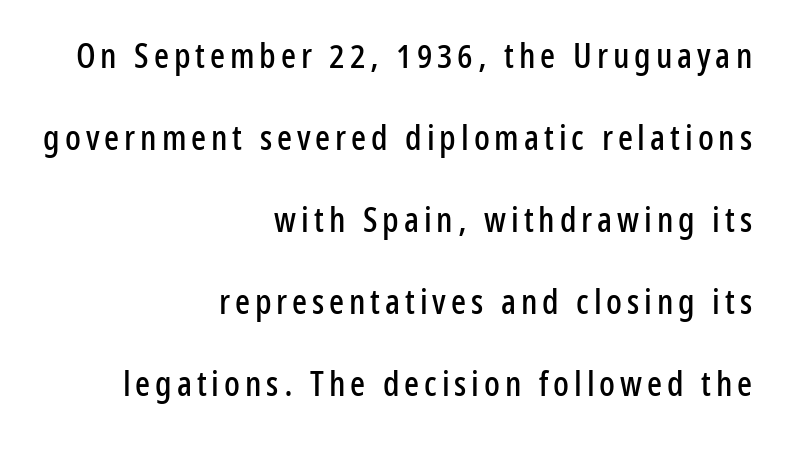
Horizontally, the lines are justified to the trailing edge only. The space between consecutive lines is lavish. Does the lettering tilt? It doesn't — this is upright. Think of a printed novel: that variable character pitch is what you see here. Any mark beneath the type? The region is blank. Type style note: lacks serifs.
